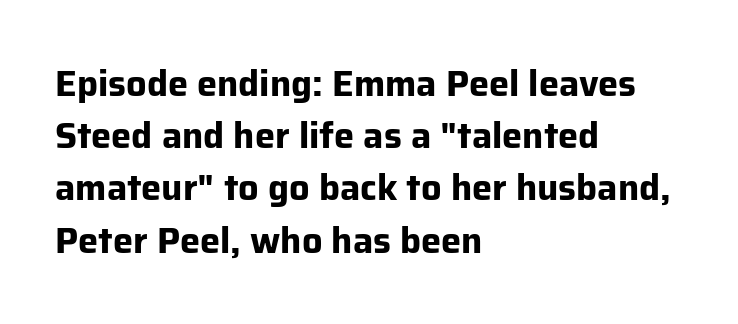
Does the weight exceed regular? Yes, all the way to bold. You could not count columns in this text — the font is proportionally spaced. A roman cut, with each character standing at attention. In terms of letterform style, serifs are entirely absent. A classic flush-left, rag-right setting is used for this passage. Underlining? Definitely not there.
